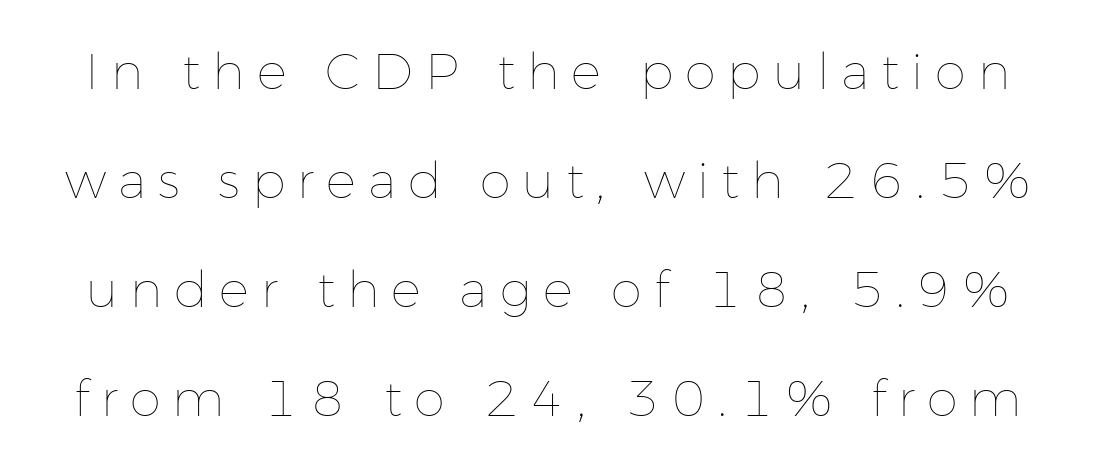
Q: Is the text bold? A: No.
Q: Is the text italic (slanted)? A: No, it is upright.
Q: Is the text underlined? A: No.
Q: Is the spacing between letters normal or unusually wide? A: Unusually wide.
Q: Is the spacing between lines tight, normal or loose? A: Loose.
Q: Width (condensed, normal, or wide)? A: Normal.
Q: Stroke contrast? A: Low.
Q: x-height? A: Medium.
Q: Monospaced? A: No.
